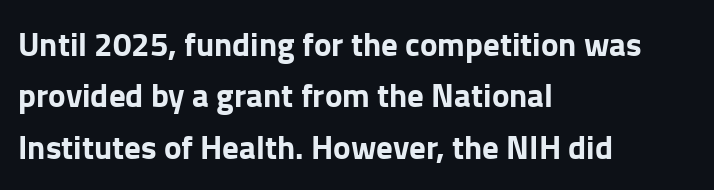
{"serif": "no", "italic": "no", "bold": "yes", "weight": "bold", "width": "normal", "stroke_contrast": "low", "x_height": "medium", "monospaced": "no", "underline": "no", "align": "left", "line_spacing": "normal", "line_spacing_ratio": 1.56, "letter_spacing": "normal", "letter_spacing_em": 0.0, "glyph_px": 33}
